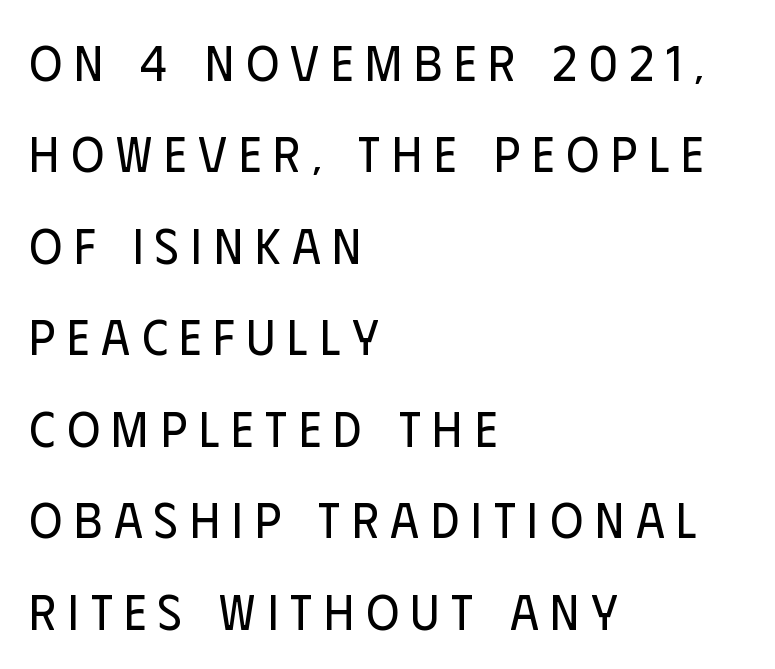
{"serif": "no", "italic": "no", "bold": "no", "weight": "regular", "width": "condensed", "stroke_contrast": "low", "x_height": "large", "monospaced": "no", "underline": "no", "align": "left", "line_spacing_ratio": 1.83, "letter_spacing": "wide", "letter_spacing_em": 0.24, "glyph_px": 50}
